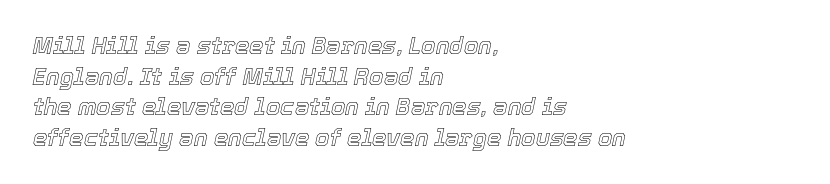
Anything drawn beneath the words? Only blank space. Horizontal alignment here is leftward, the default for most running prose. The passage shown has conventional tracking throughout. The rendering uses a moderate line-height, typical for paragraphs. An italicized treatment has been applied to the whole sample.
